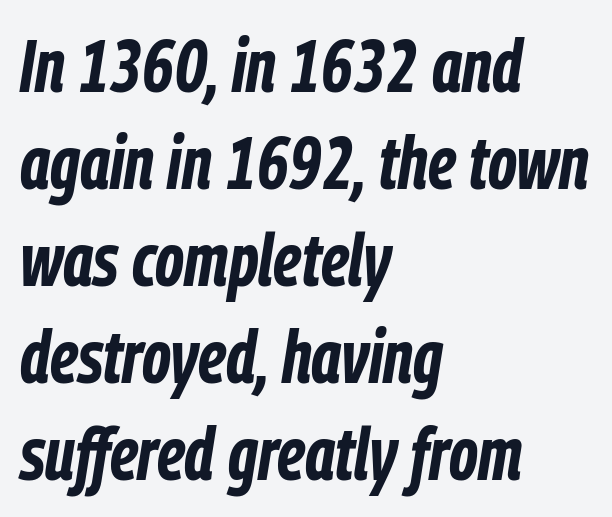
The image shows 74 px bold, condensed type, italic (leaning right); set left-aligned, normal line spacing (1.31x), normal letter spacing, not underlined; low stroke contrast and a medium x-height.
